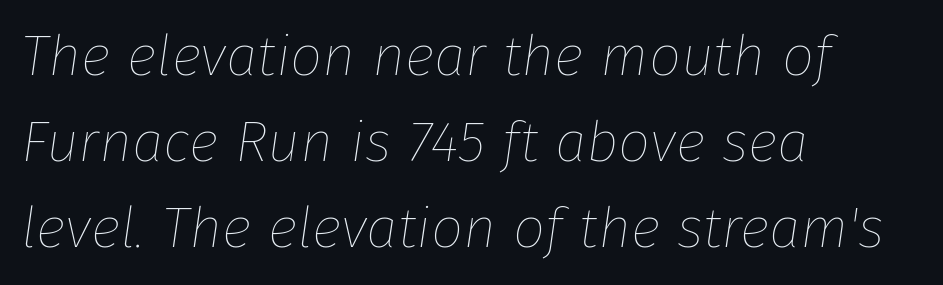
Look at the tracking — it's just the regular setting, nothing added. The area under the type is left untouched. The rag falls on the right side of this text block. The passage shown is typed in a proportional face where columns would drift.
